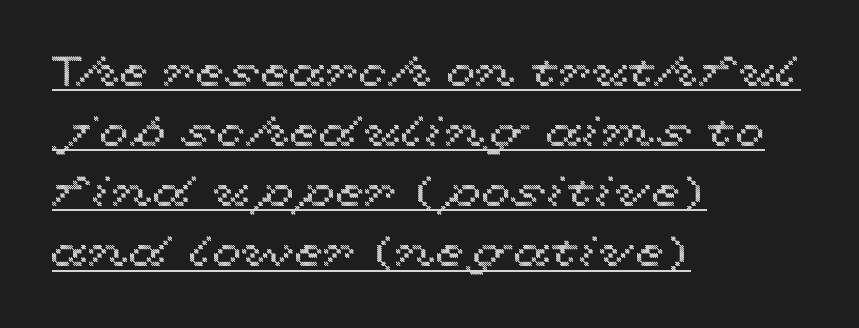
{"width": "wide", "x_height": "medium", "monospaced": "no", "underline": "yes", "align": "left", "line_spacing": "normal", "line_spacing_ratio": 1.43, "letter_spacing": "normal", "letter_spacing_em": 0.0, "glyph_px": 42}
